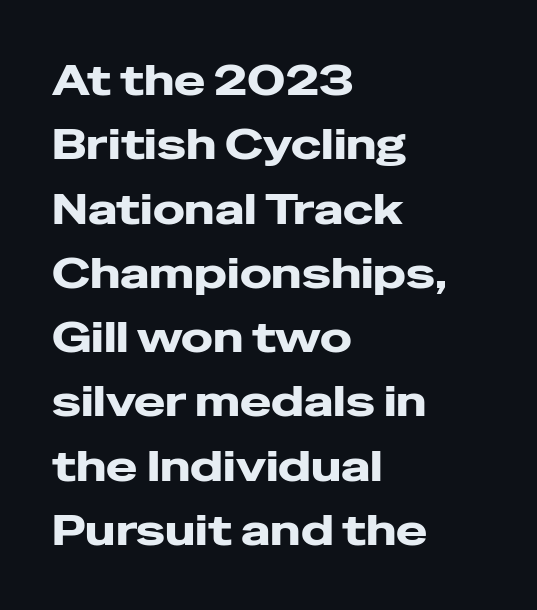
Do the characters align in a grid? No, the font is proportional. Casual observation: everything's shoved over to the left. This rendering employs a face without finishing strokes, i.e., a sans-serif. The block of text has a typical density, with ordinary space between rows. Ascenders rise straight up at ninety degrees.
